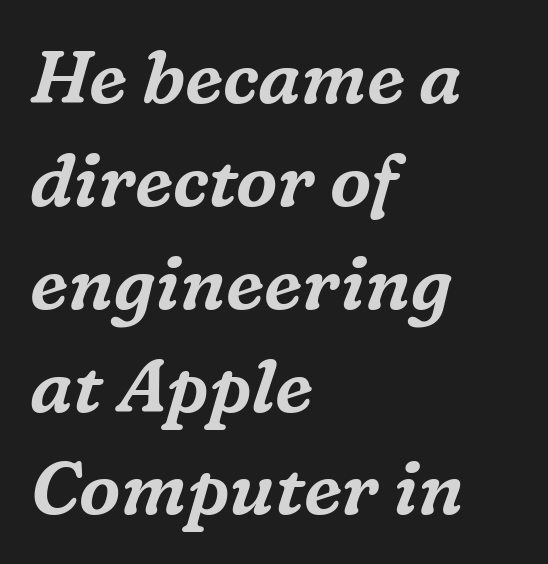
The image shows 74 px serif type, italic (leaning right); set left-aligned, normal line spacing (1.39x), normal letter spacing, not underlined; medium stroke contrast and a medium x-height.
